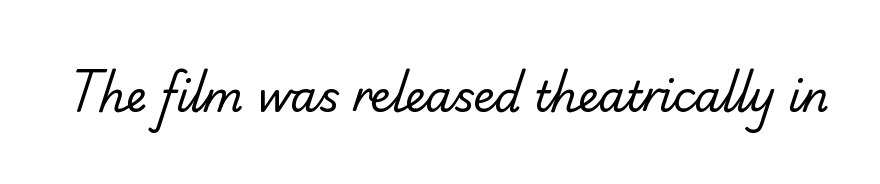
In terms of letterspacing, this is plain default setting. The letters carry no serifs — their stems end cleanly without finishing strokes. Beneath every word, the page is bare. Summary of weight: not heavy and not bold.
